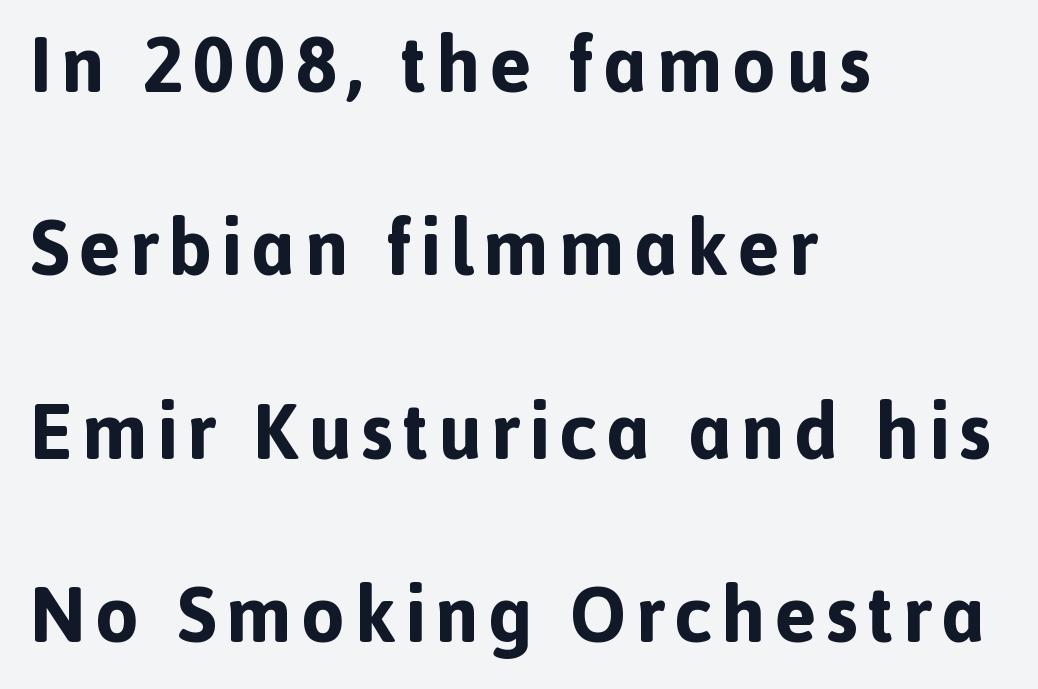
{"serif": "no", "italic": "no", "bold": "yes", "weight": "bold", "width": "normal", "x_height": "medium", "monospaced": "no", "underline": "no", "align": "left", "line_spacing": "loose", "line_spacing_ratio": 2.35, "glyph_px": 78}
